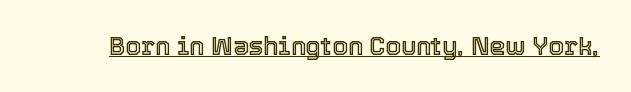
You can tell it's not italic because the verticals are truly vertical. Honestly, the letter spacing is just normal — you wouldn't notice it. Students, observe the line beneath the letters — that is underlining.
